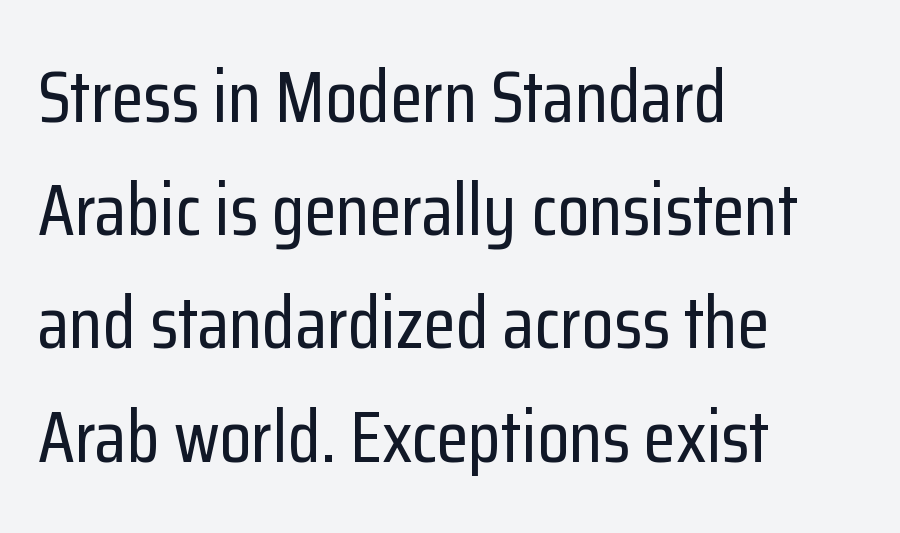
The image shows 74 px condensed sans-serif type, upright; set left-aligned, normal line spacing (1.53x), normal letter spacing, not underlined; low stroke contrast and a medium x-height.
